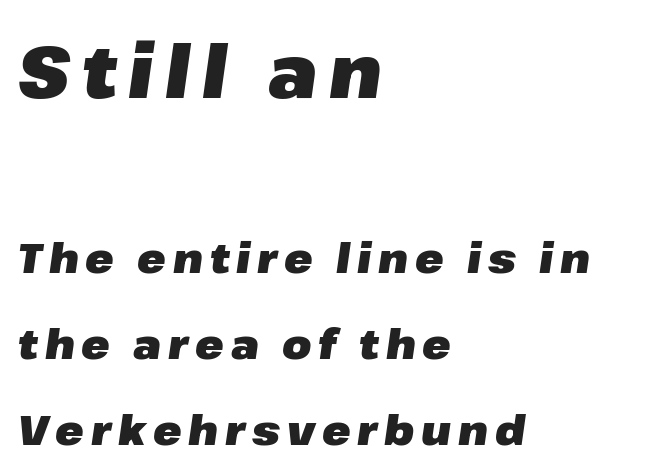
Is the lower block the larger one? No — the upper block carries the bigger type. Compared with ordinary roman type, these characters are visibly tilted. Beneath every word, the page is bare. If you drew a ruler down the left edge, every line would touch it. I'd describe the lettering as bold — thick and assertive.
